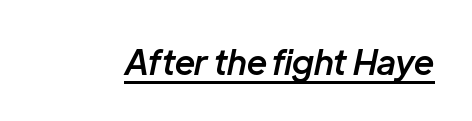
Each glyph is drawn with semibold strokes, heavier than normal yet not fully bold. You can tell it's italic because the verticals aren't actually vertical. Somebody hit Ctrl+U on this one — the words are underlined. Here the glyphs are tracked normally, forming tight word shapes. Here the designer chose a conventional face with non-uniform glyph widths.
